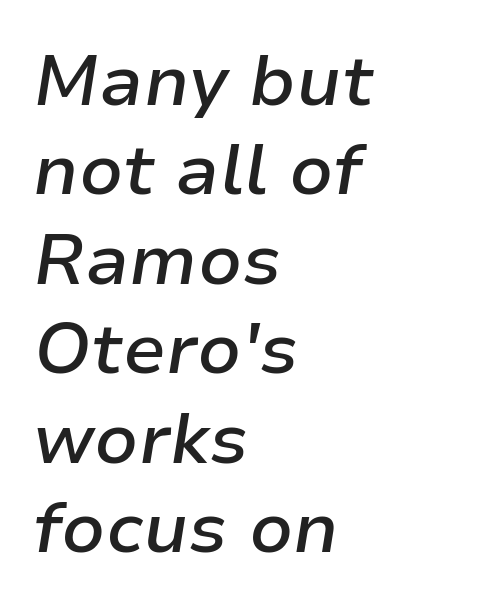
The zone under the glyphs is completely vacant. Note the varied advance widths — an 'i' is clearly narrower than an 'm'. There is no visible air inserted between adjacent glyphs. The passage shown stacks its lines at a standard gap. When letters slant like this, we call the style italic.
